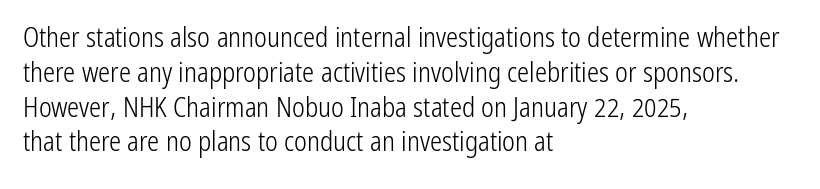
The image shows 27 px text type, upright; set left-aligned, normal line spacing (1.29x), normal letter spacing, not underlined.
